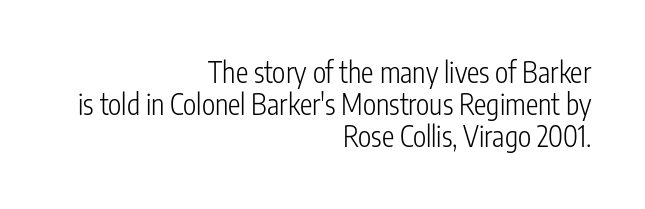
{"serif": "no", "italic": "no", "bold": "no", "weight": "light", "width": "condensed", "stroke_contrast": "low", "x_height": "medium", "monospaced": "no", "underline": "no", "align": "right", "line_spacing": "tight", "line_spacing_ratio": 1.15, "letter_spacing": "normal", "letter_spacing_em": 0.0, "glyph_px": 28}
